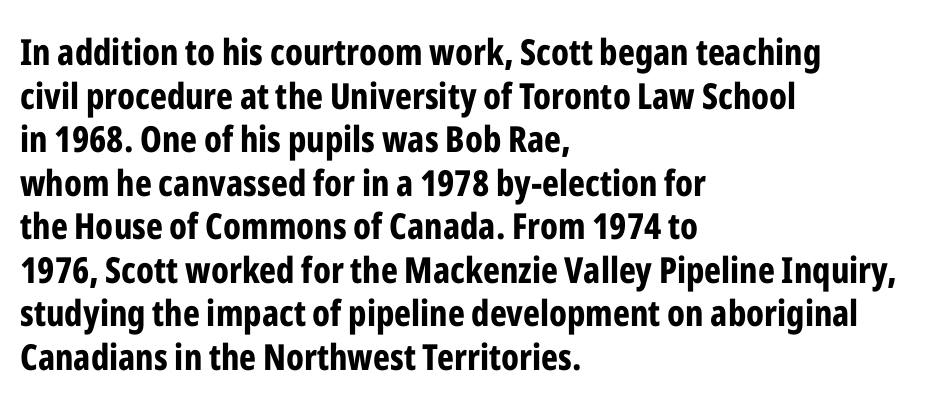
The image shows 36 px bold, condensed sans-serif type, upright; set left-aligned, line spacing 1.21x, normal letter spacing, not underlined; low stroke contrast and a medium x-height.
